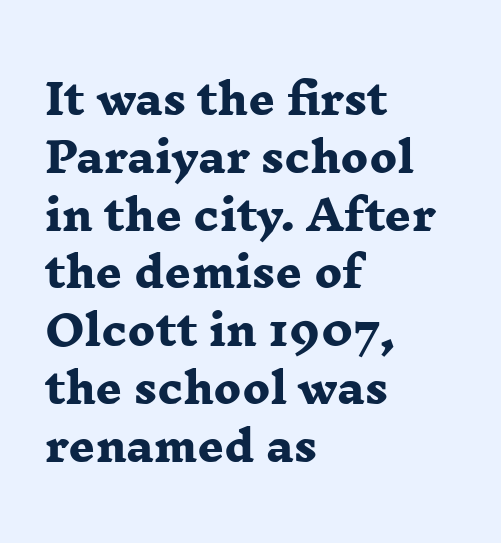
Look at the tracking — it's just the regular setting, nothing added. These words are printed bold, with thick strokes throughout. Each letter keeps its own natural width here, so spacing adapts to shape. If you drew a ruler down the left edge, every line would touch it.
